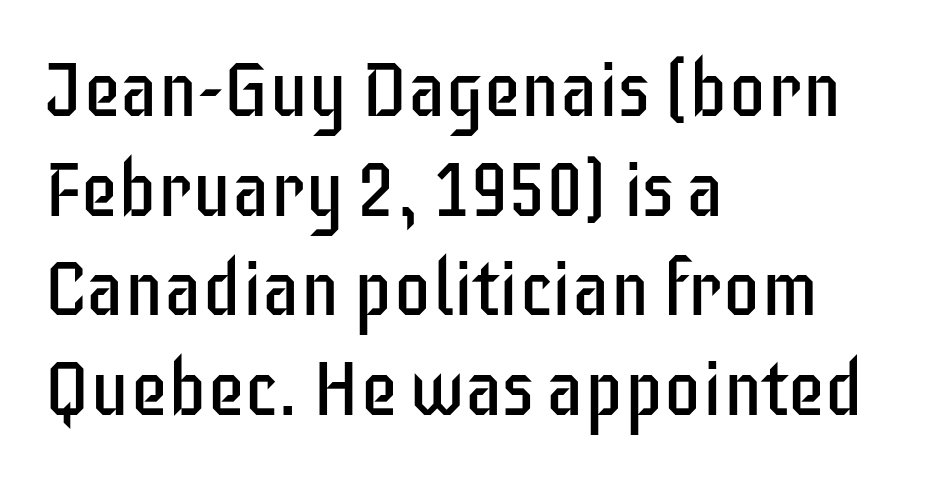
Each line starts at the same left margin while the right side varies. Does the lettering tilt? It doesn't — this is upright. This sample keeps an unexceptional amount of space between lines. Caption: standard tracking, unaltered.
